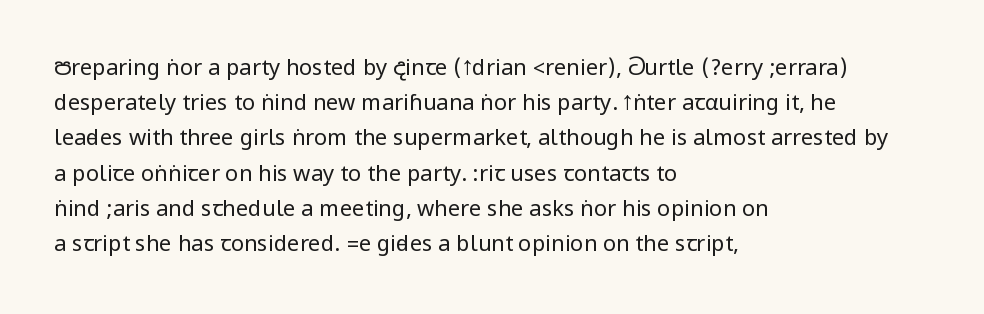
A quiet, ordinary-to-light weight characterises the typeface. Default kerning and tracking; the words read as compact shapes. These lines stack with their left ends in a neat column. The leading is moderate, giving the passage an even texture.
